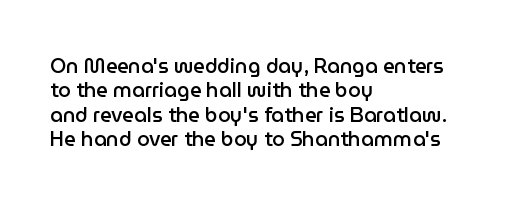
A typesetter would mark this as roman, not italic. Standard letterfit; no display-style spreading of the glyphs. This is the in-between weight designers call semibold or demi. The rendering anchors every line to the left-hand side. The area under the type is left untouched.
